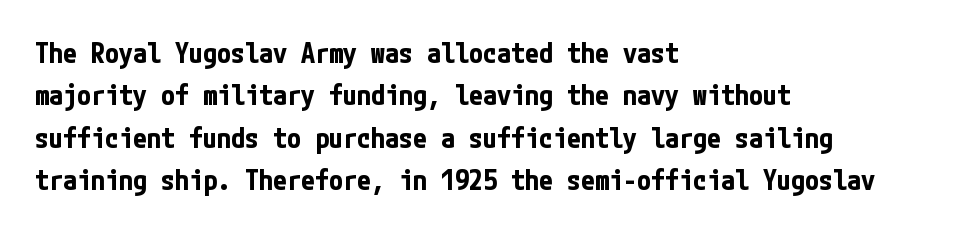
The image shows 28 px bold, condensed sans-serif type, upright; set left-aligned, normal line spacing (1.51x), normal letter spacing, not underlined; low stroke contrast and a medium x-height.
